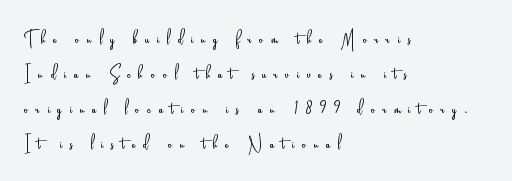
The image shows 24 px text type; set left-aligned, normal line spacing (1.46x), unusually wide letter spacing (+0.33 em), not underlined.
